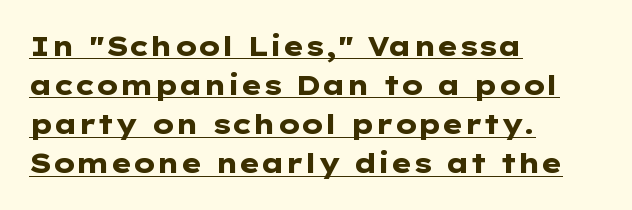
Thick stems and heavy bowls — unmistakably bold. The specimen includes a rule beneath the text block's lines. How are the letters spaced? Ordinarily, with no added tracking. The leading is moderate, giving the passage an even texture.
